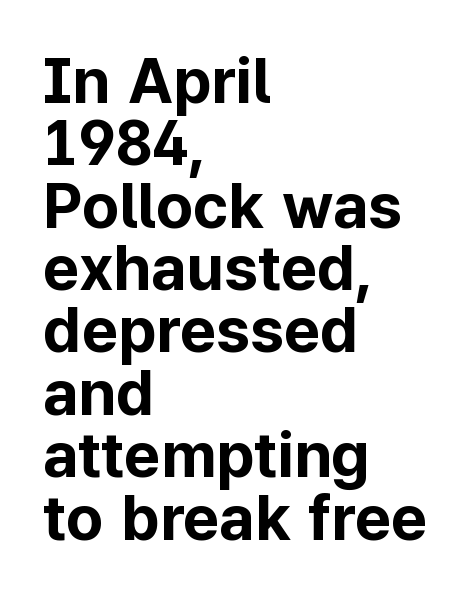
Designer's note — italics off, roman on. Each glyph is drawn with heavy, bold strokes. Characters follow at the spacing the type designer built in. The face used here is proportionally spaced, like ordinary book or web type.
